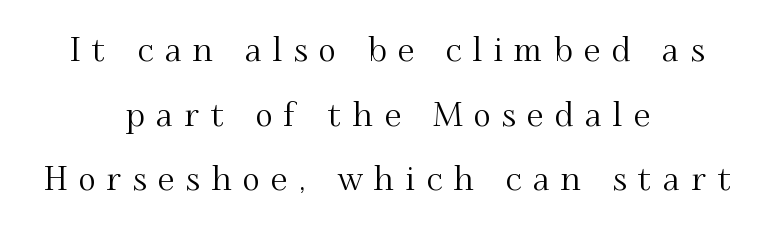
Q: Is the text italic (slanted)? A: No, it is upright.
Q: Is the typeface a serif or a sans-serif typeface? A: Serif.
Q: Is the text underlined? A: No.
Q: How is the paragraph aligned? A: Centered.
Q: Is the spacing between letters normal or unusually wide? A: Unusually wide.
Q: Is the spacing between lines tight, normal or loose? A: Loose.
Q: Width (condensed, normal, or wide)? A: Normal.
Q: Stroke contrast? A: Medium.
Q: x-height? A: Small.
Q: Monospaced? A: No.
